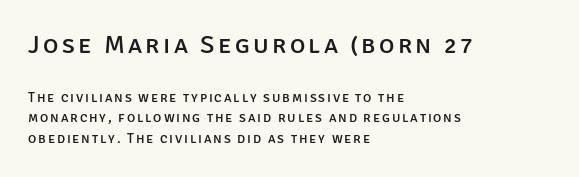
Successive baselines arrive at the customary interval. Between these two stacked blocks, the higher one wins on size. Leftover space on each line is placed entirely after the last word. The type sits square on the baseline with zero lean. Nobody drew a line under any word here.
